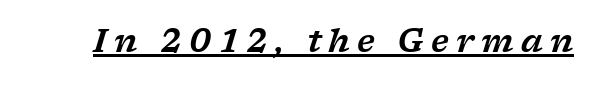
Q: Is the text italic (slanted)? A: Yes, it leans right by about 17 degrees.
Q: Is the typeface a serif or a sans-serif typeface? A: Serif.
Q: Is the text underlined? A: Yes.
Q: Is the spacing between letters normal or unusually wide? A: Unusually wide.
Q: Width (condensed, normal, or wide)? A: Wide.
Q: Stroke contrast? A: Low.
Q: x-height? A: Medium.
Q: Monospaced? A: No.
